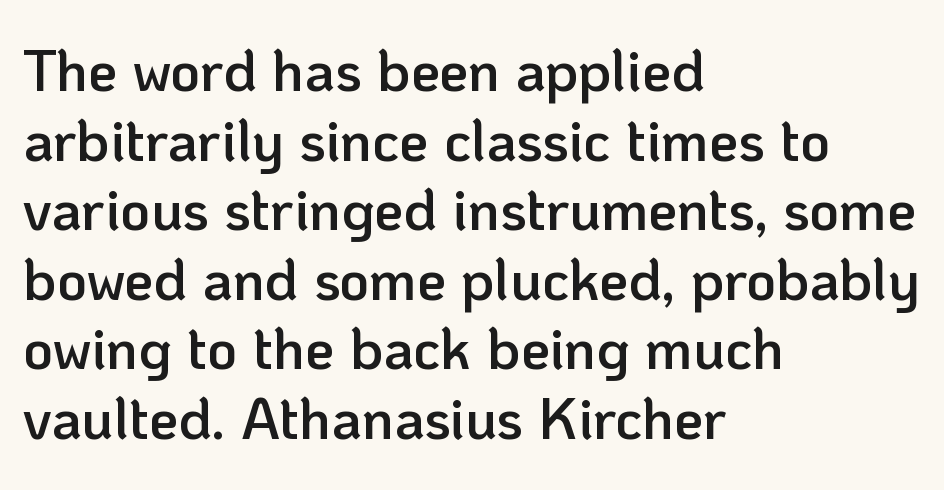
The image shows 58 px semibold sans-serif type, upright; set left-aligned, line spacing 1.2x, normal letter spacing, not underlined; low stroke contrast and a medium x-height.
